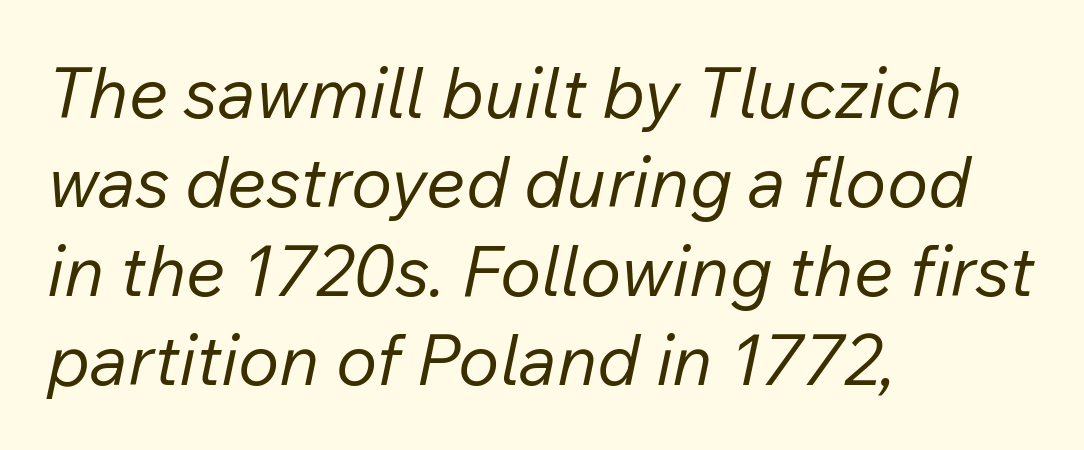
The designer left line spacing at the default. The strokes are not fattened; the text isn't bold. Descenders are the only things crossing below the line. Inter-character spacing is left at the font's built-in metrics.
